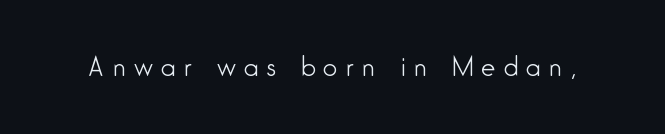
The image shows 25 px text type, upright; set unusually wide letter spacing (+0.33 em), not underlined.
